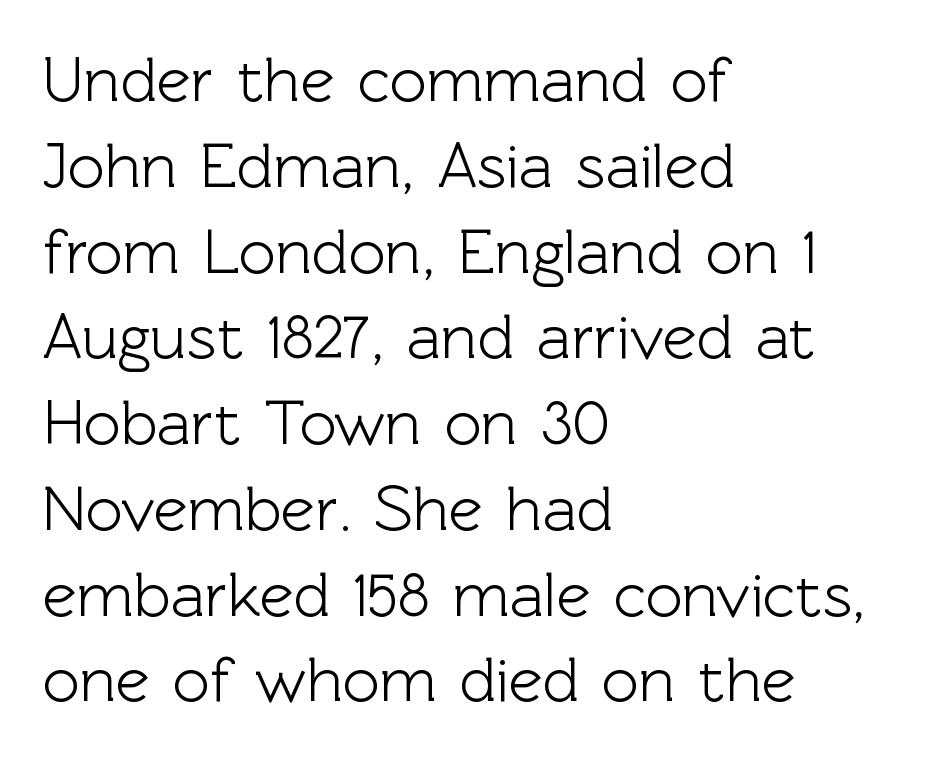
{"serif": "no", "italic": "no", "width": "normal", "x_height": "medium", "monospaced": "no", "underline": "no", "align": "left", "line_spacing": "normal", "line_spacing_ratio": 1.34, "letter_spacing": "normal", "letter_spacing_em": 0.0, "glyph_px": 64}
